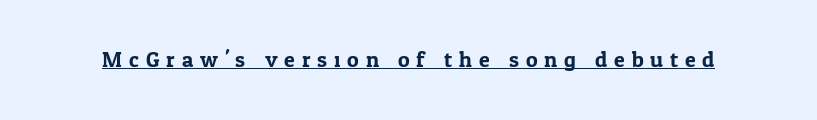
Display-style spreading of the glyphs; the letterfit is very open. Like a heading marked for emphasis, these lines bear an underscore. Ordinary non-slanted type is in use.
